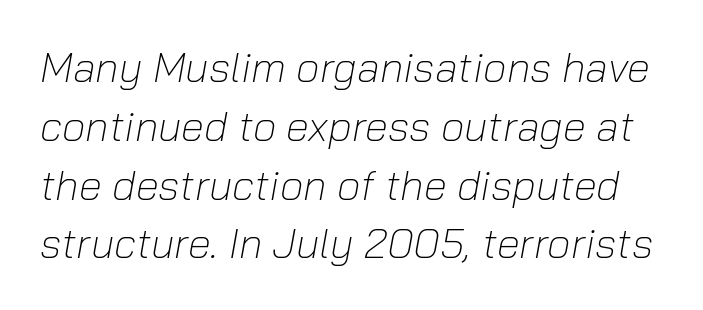
Q: Is the text bold? A: No.
Q: Is the text italic (slanted)? A: Yes, it leans right by about 10 degrees.
Q: Is the text underlined? A: No.
Q: Is the spacing between letters normal or unusually wide? A: Normal.
Q: Is the spacing between lines tight, normal or loose? A: Normal.
Q: Width (condensed, normal, or wide)? A: Normal.
Q: Stroke contrast? A: Low.
Q: x-height? A: Medium.
Q: Monospaced? A: No.
